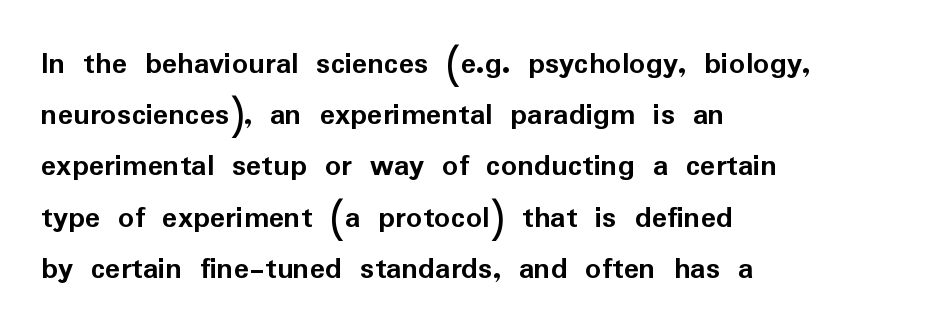
The image shows 32 px semibold sans-serif type, upright; set left-aligned, normal line spacing (1.6x), normal letter spacing, not underlined; low stroke contrast and a medium x-height.
